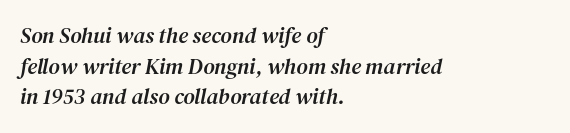
The image shows 22 px text type, italic (leaning right); set left-aligned, normal line spacing (1.39x), normal letter spacing, not underlined.
